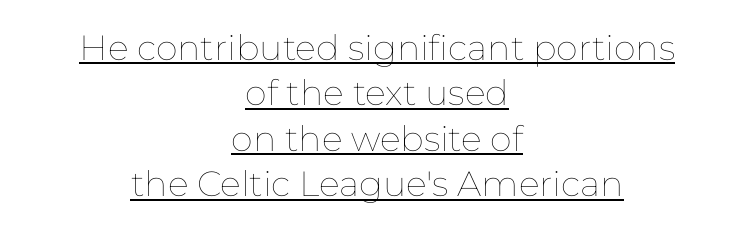
The image shows 35 px thin type, upright; set centered, normal line spacing (1.3x), normal letter spacing, underlined; low stroke contrast and a medium x-height.
